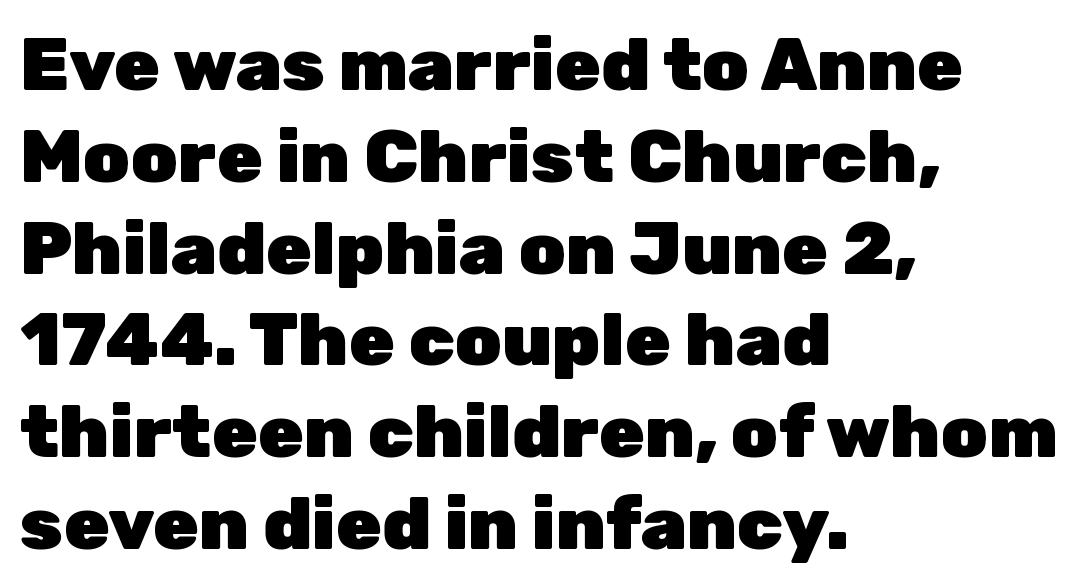
The image shows 74 px heavy sans-serif type, upright; set left-aligned, line spacing 1.24x, normal letter spacing, not underlined; low stroke contrast and a medium x-height.
